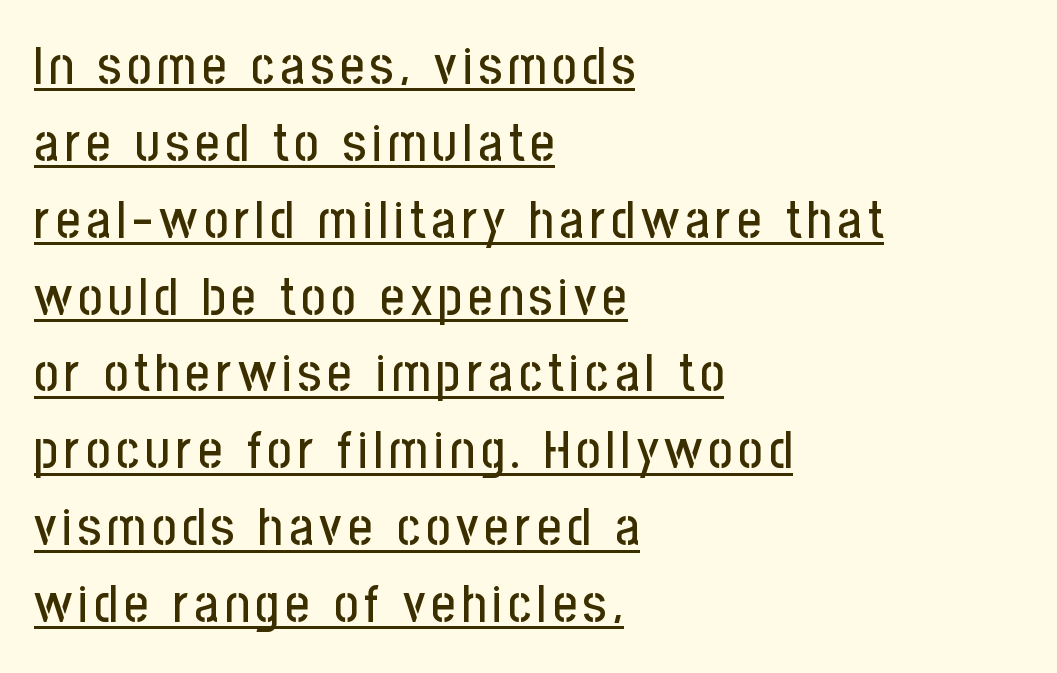
The lettering stays uniformly vertical, giving the passage a roman look. A normal amount of white space separates one row of letters from the next. Serif or sans? Sans — the stroke terminals are bare. In CSS terms this would be text-align: left. A typesetter would call this proportional, since set widths differ per character.
